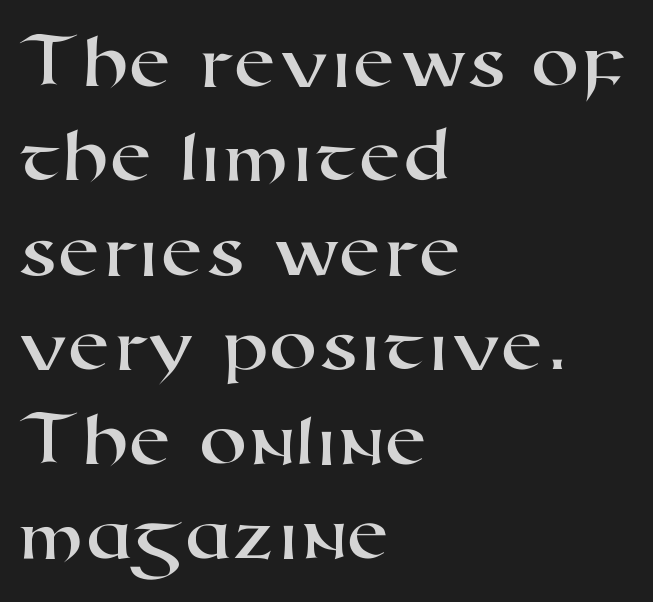
Q: Is the typeface a serif or a sans-serif typeface? A: Sans-serif.
Q: Is the text underlined? A: No.
Q: How is the paragraph aligned? A: Left-aligned.
Q: Is the spacing between letters normal or unusually wide? A: Normal.
Q: Width (condensed, normal, or wide)? A: Wide.
Q: Stroke contrast? A: High.
Q: x-height? A: Medium.
Q: Monospaced? A: No.
